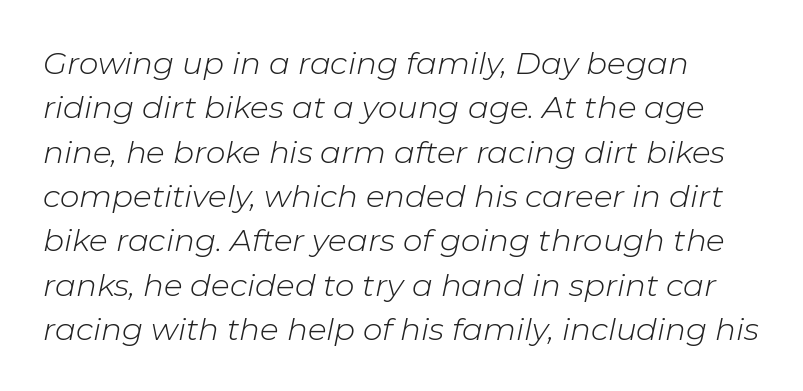
Does extra space separate the letters? No, they use regular spacing. In terms of leading, this rendering sits right in the middle. The foot of each line stays bare and open. Looking at the ascenders, they clearly lean. Stems here are at most as thick as an everyday book face.
